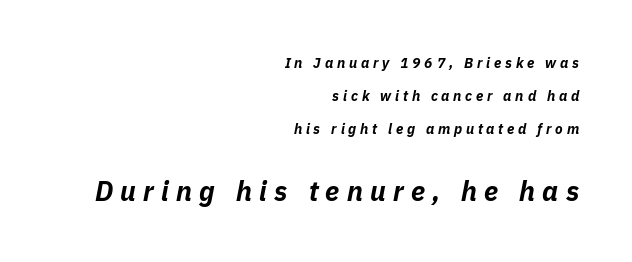
{"italic": "yes", "lean": "right", "slant_degrees": 11, "bold": "yes", "underline": "no", "align": "right", "line_spacing": "loose", "line_spacing_ratio": 2.34, "letter_spacing": "wide", "letter_spacing_em": 0.27, "larger_block": "second", "size_ratio": 1.93, "glyph_px": 27}
